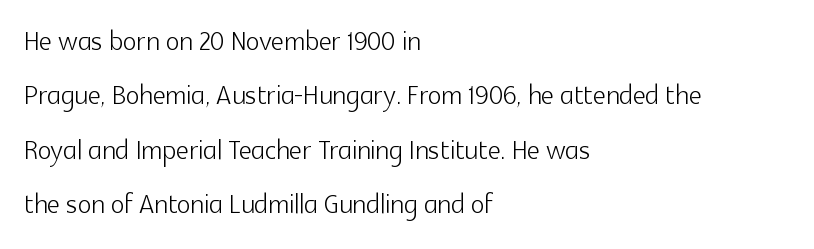
The image shows 36 px light sans-serif type, upright; set left-aligned, normal line spacing (1.51x), normal letter spacing, not underlined; a medium x-height.
